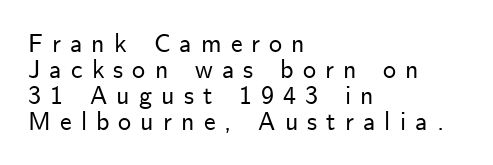
Q: Is the text italic (slanted)? A: No, it is upright.
Q: Is the text underlined? A: No.
Q: How is the paragraph aligned? A: Left-aligned.
Q: Is the spacing between letters normal or unusually wide? A: Unusually wide.
Q: Is the spacing between lines tight, normal or loose? A: Tight.
